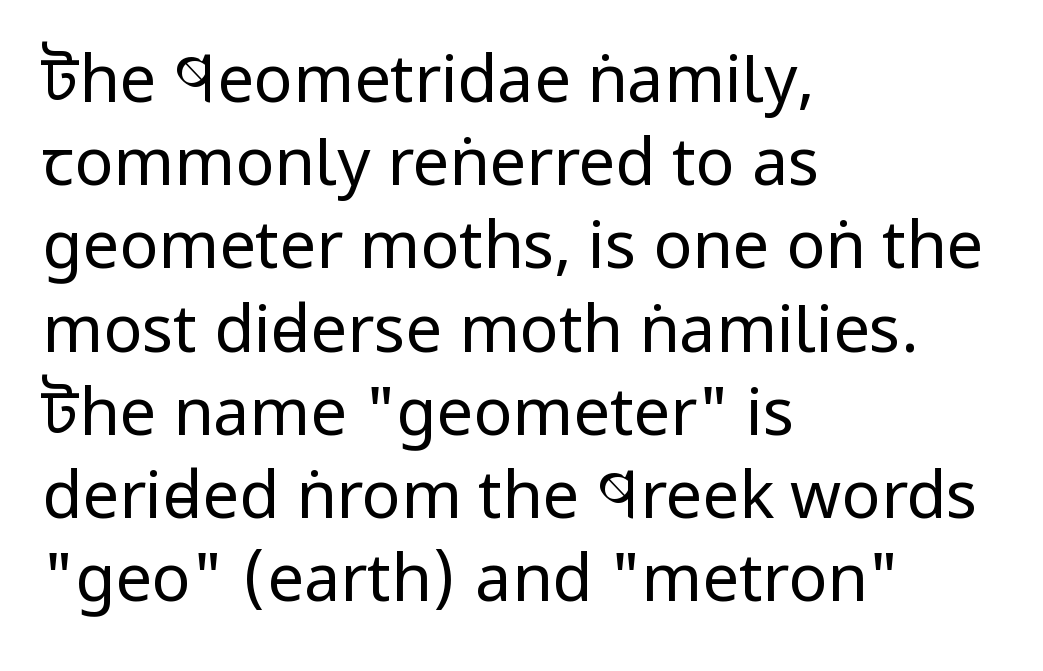
In terms of letterspacing, this is plain default setting. A normal amount of white space separates one row of letters from the next. Horizontally, the lines are justified to the leading edge only. When letters stand straight like this, we call the style roman or upright.
